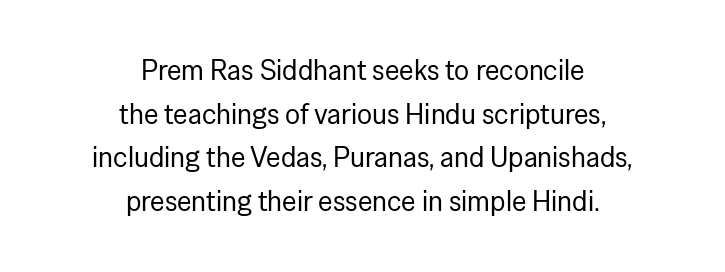
Q: Is the text bold? A: No.
Q: Is the text italic (slanted)? A: No, it is upright.
Q: Is the typeface a serif or a sans-serif typeface? A: Sans-serif.
Q: Is the text underlined? A: No.
Q: How is the paragraph aligned? A: Centered.
Q: Is the spacing between letters normal or unusually wide? A: Normal.
Q: Is the spacing between lines tight, normal or loose? A: Normal.
Q: Width (condensed, normal, or wide)? A: Normal.
Q: Stroke contrast? A: Low.
Q: x-height? A: Medium.
Q: Monospaced? A: No.
